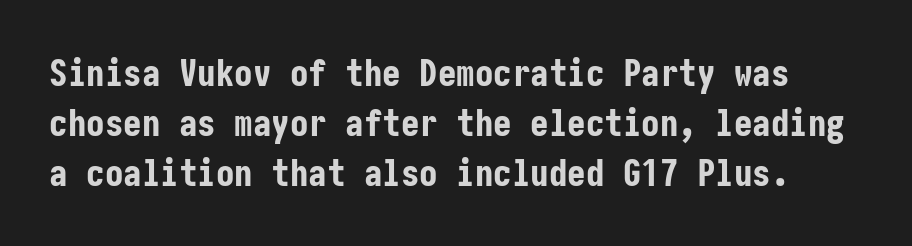
Caption: standard tracking, unaltered. Weight check: bold — yes, fully. Type style note: lacks serifs. The space directly below the letters is spotless. No italicization has been applied; the sample stays upright. The rendering uses a moderate line-height, typical for paragraphs.
